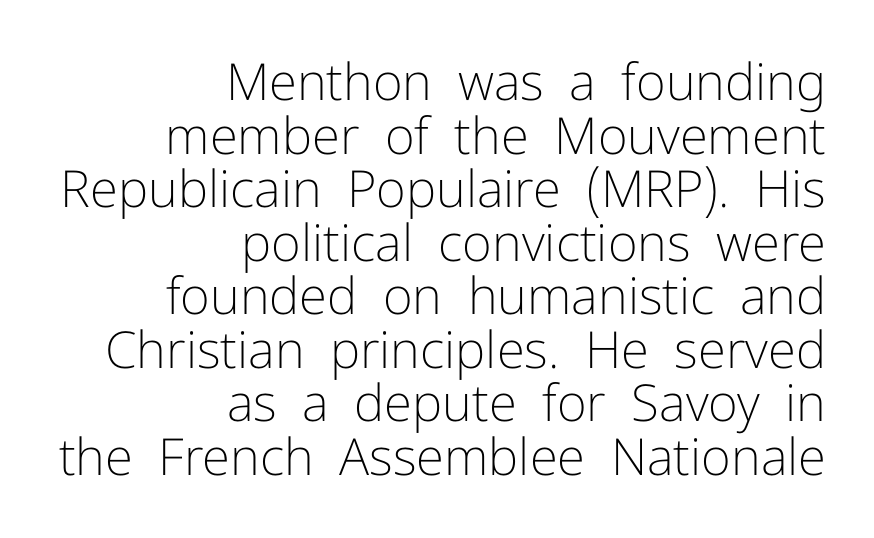
Q: Is the text bold? A: No.
Q: Is the text italic (slanted)? A: No, it is upright.
Q: Is the typeface a serif or a sans-serif typeface? A: Sans-serif.
Q: Is the text underlined? A: No.
Q: How is the paragraph aligned? A: Right-aligned.
Q: Is the spacing between letters normal or unusually wide? A: Normal.
Q: Is the spacing between lines tight, normal or loose? A: Tight.
Q: Width (condensed, normal, or wide)? A: Normal.
Q: Stroke contrast? A: Low.
Q: x-height? A: Medium.
Q: Monospaced? A: No.
